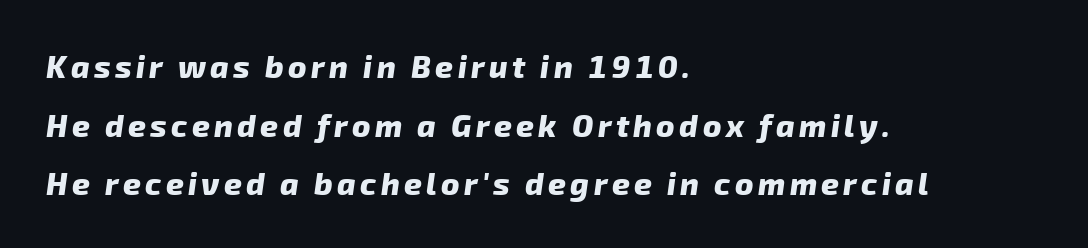
Unlike a traditional serif, this face leaves its strokes unadorned. Anything drawn beneath the words? Only blank space. The lines in this sample share a left origin and differ only in where they stop. The letters advance in unequal steps, a hallmark of proportional type. Students, this is bold: see how much ink each stroke carries.
